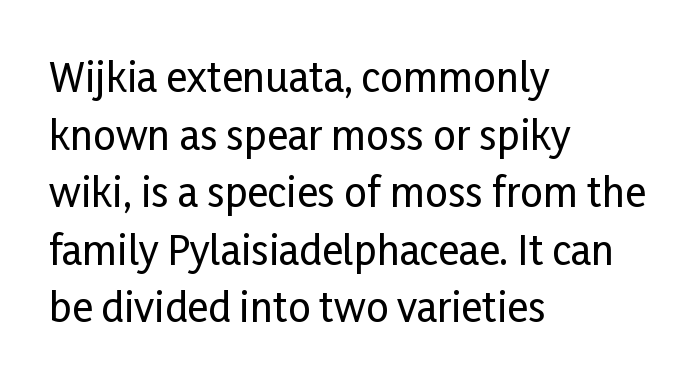
Q: Is the text italic (slanted)? A: No, it is upright.
Q: Is the typeface a serif or a sans-serif typeface? A: Sans-serif.
Q: Is the text underlined? A: No.
Q: How is the paragraph aligned? A: Left-aligned.
Q: Is the spacing between letters normal or unusually wide? A: Normal.
Q: Is the spacing between lines tight, normal or loose? A: Normal.
Q: Width (condensed, normal, or wide)? A: Condensed.
Q: Stroke contrast? A: Low.
Q: x-height? A: Medium.
Q: Monospaced? A: No.
